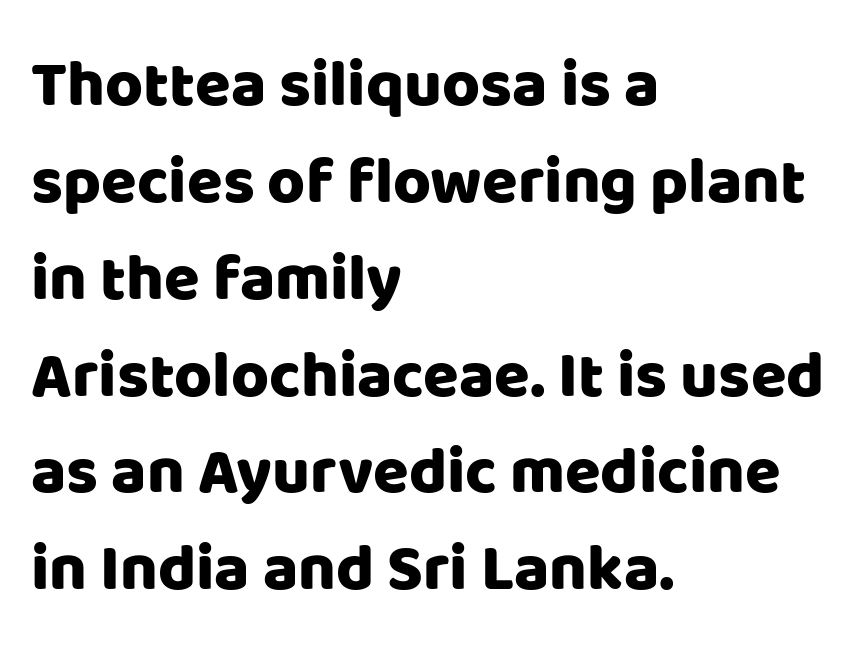
Q: Is the text italic (slanted)? A: No, it is upright.
Q: Is the typeface a serif or a sans-serif typeface? A: Sans-serif.
Q: Is the text underlined? A: No.
Q: How is the paragraph aligned? A: Left-aligned.
Q: Is the spacing between letters normal or unusually wide? A: Normal.
Q: Is the spacing between lines tight, normal or loose? A: Normal.
Q: Width (condensed, normal, or wide)? A: Normal.
Q: Stroke contrast? A: Low.
Q: x-height? A: Large.
Q: Monospaced? A: No.
